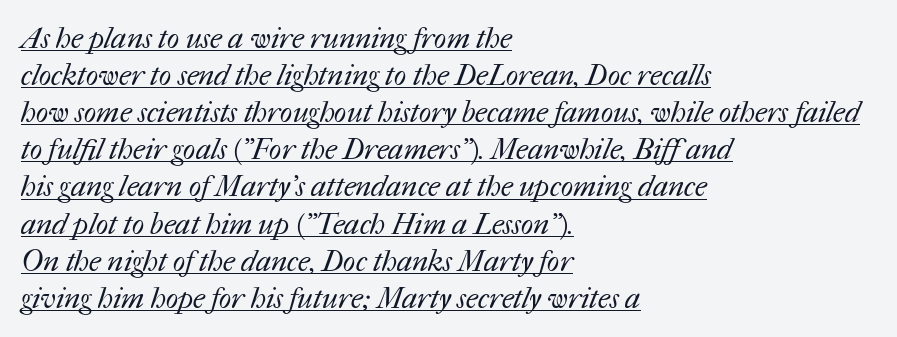
{"bold": "no", "weight": "regular", "width": "normal", "stroke_contrast": "medium", "x_height": "medium", "monospaced": "no", "underline": "yes", "align": "left", "line_spacing": "normal", "line_spacing_ratio": 1.28, "letter_spacing": "normal", "letter_spacing_em": 0.0, "glyph_px": 29}
